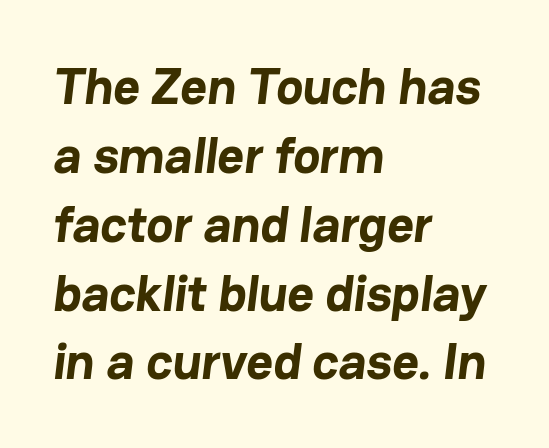
{"serif": "no", "bold": "yes", "weight": "bold", "width": "normal", "stroke_contrast": "low", "x_height": "medium", "monospaced": "no", "underline": "no", "align": "left", "line_spacing": "normal", "line_spacing_ratio": 1.35, "letter_spacing": "normal", "letter_spacing_em": 0.0, "glyph_px": 51}
